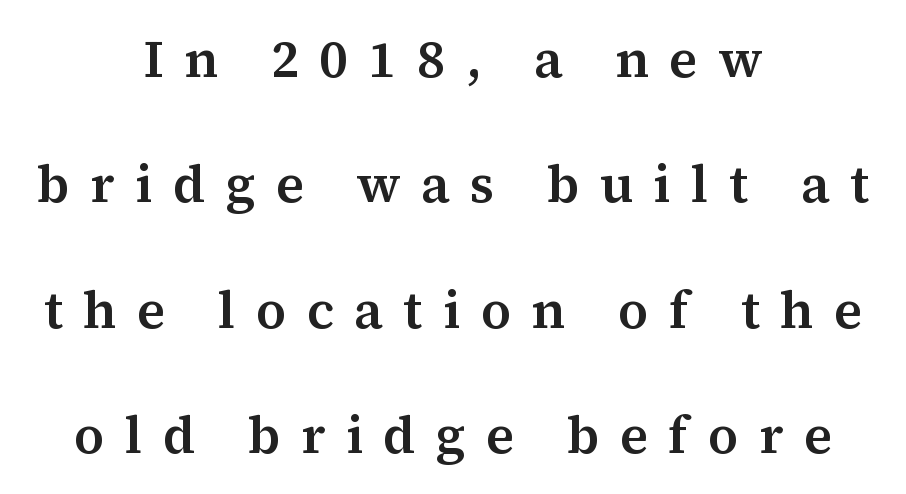
The image shows 52 px serif type, upright; set centered, loose line spacing (2.41x), unusually wide letter spacing (+0.39 em), not underlined; medium stroke contrast and a medium x-height.
